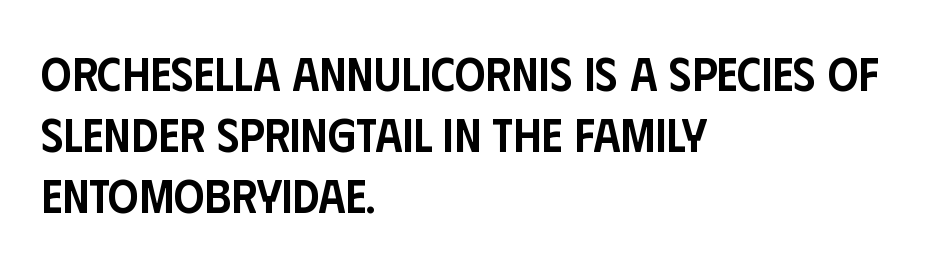
{"serif": "no", "italic": "no", "bold": "semi", "weight": "semibold", "width": "condensed", "stroke_contrast": "low", "x_height": "large", "monospaced": "no", "underline": "no", "align": "left", "line_spacing": "normal", "line_spacing_ratio": 1.27, "letter_spacing": "normal", "letter_spacing_em": 0.0, "glyph_px": 48}
